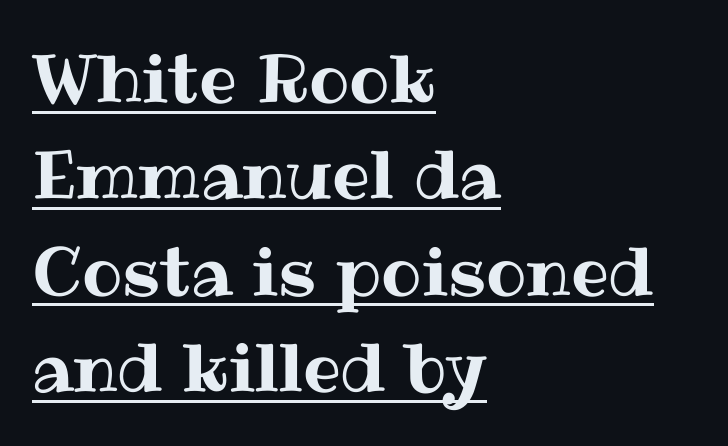
The image shows 67 px text type, upright; set left-aligned, normal line spacing (1.44x), normal letter spacing, underlined; medium stroke contrast and a medium x-height.
